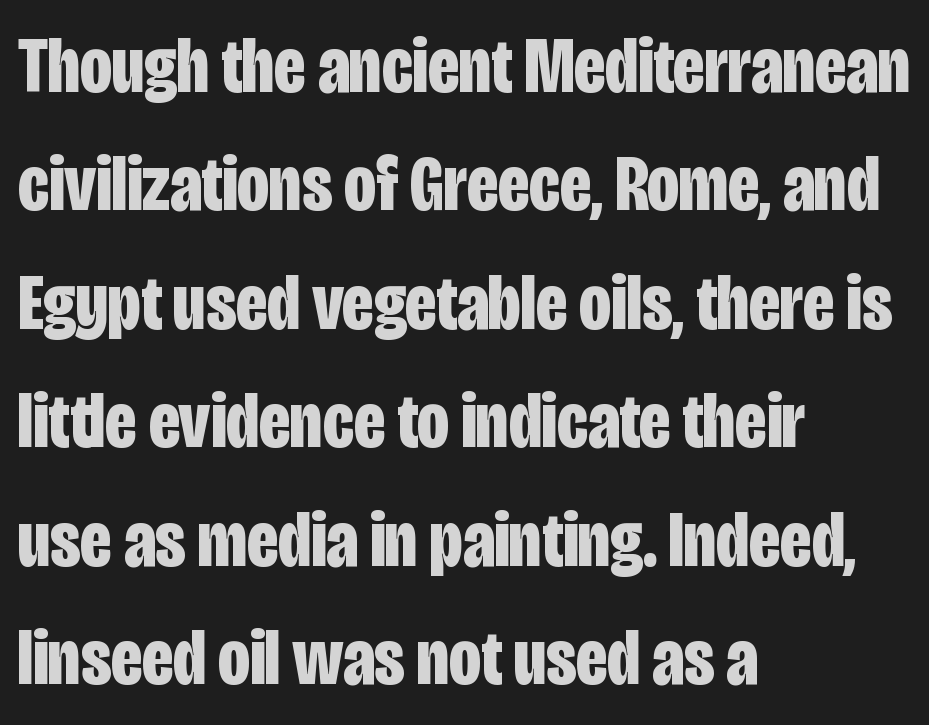
Q: Is the text bold? A: Yes.
Q: Is the text italic (slanted)? A: No, it is upright.
Q: Is the typeface a serif or a sans-serif typeface? A: Sans-serif.
Q: Is the text underlined? A: No.
Q: How is the paragraph aligned? A: Left-aligned.
Q: Is the spacing between letters normal or unusually wide? A: Normal.
Q: Is the spacing between lines tight, normal or loose? A: Normal.
Q: Width (condensed, normal, or wide)? A: Condensed.
Q: Stroke contrast? A: Low.
Q: x-height? A: Large.
Q: Monospaced? A: No.
